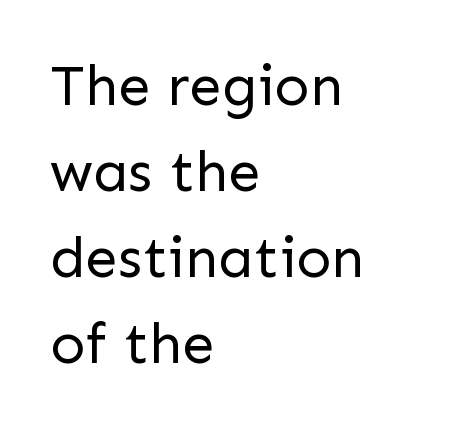
The image shows 58 px regular-weight sans-serif type, upright; set left-aligned, normal line spacing (1.48x), normal letter spacing, not underlined; low stroke contrast and a medium x-height.
